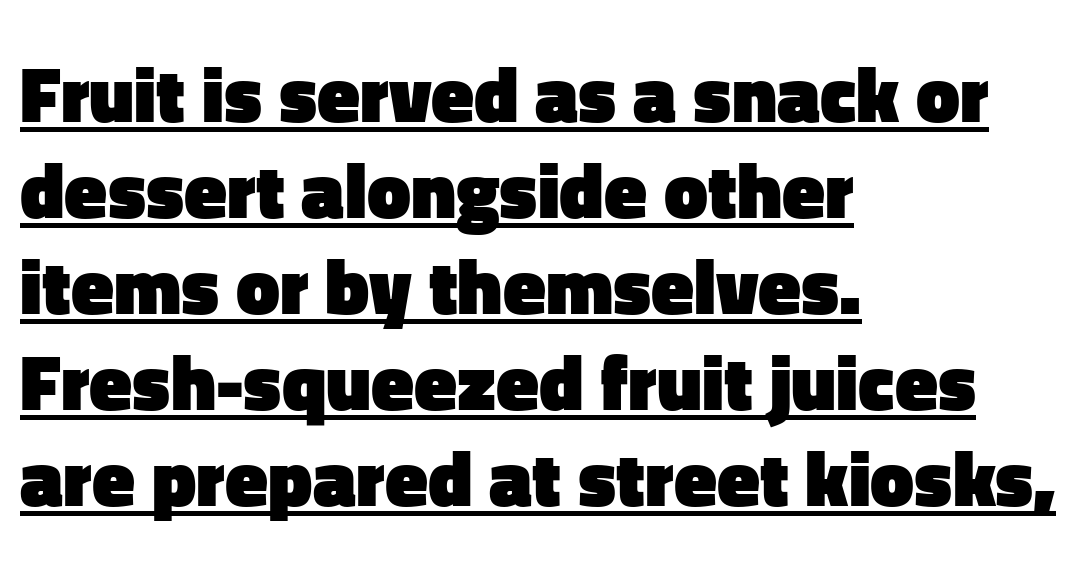
{"serif": "no", "italic": "no", "bold": "yes", "weight": "heavy", "width": "normal", "stroke_contrast": "low", "x_height": "medium", "monospaced": "no", "underline": "yes", "align": "left", "line_spacing_ratio": 1.23, "letter_spacing": "normal", "letter_spacing_em": 0.0, "glyph_px": 78}
